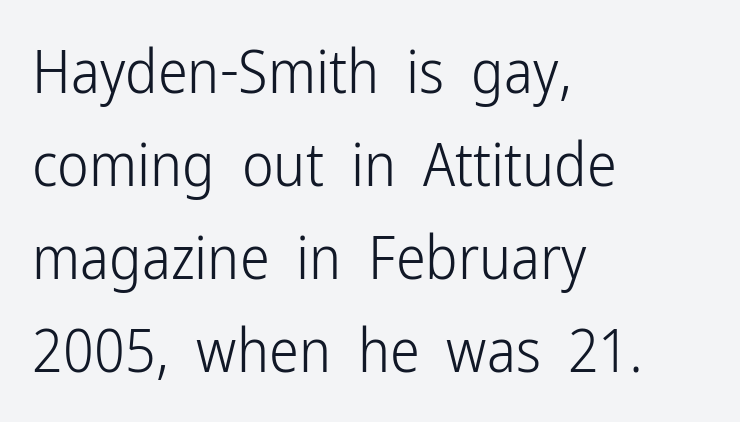
{"serif": "no", "italic": "no", "bold": "no", "weight": "light", "width": "condensed", "stroke_contrast": "low", "x_height": "medium", "monospaced": "no", "underline": "no", "align": "left", "line_spacing": "normal", "line_spacing_ratio": 1.55, "letter_spacing": "normal", "letter_spacing_em": 0.0, "glyph_px": 60}
